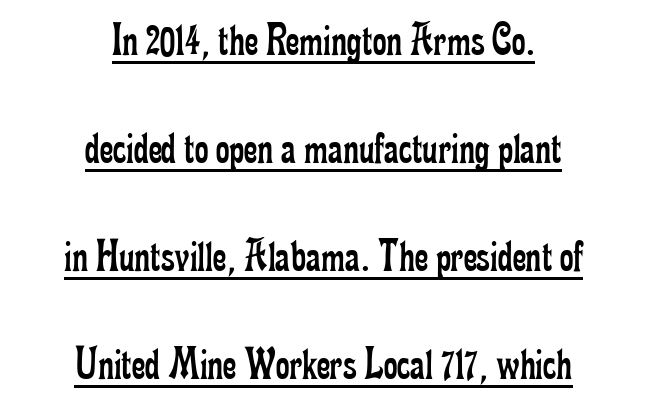
Q: Is the text bold? A: No.
Q: Is the text italic (slanted)? A: No, it is upright.
Q: Is the typeface a serif or a sans-serif typeface? A: Serif.
Q: Is the text underlined? A: Yes.
Q: How is the paragraph aligned? A: Centered.
Q: Is the spacing between letters normal or unusually wide? A: Normal.
Q: Is the spacing between lines tight, normal or loose? A: Loose.
Q: Width (condensed, normal, or wide)? A: Condensed.
Q: Stroke contrast? A: Low.
Q: x-height? A: Small.
Q: Monospaced? A: No.
